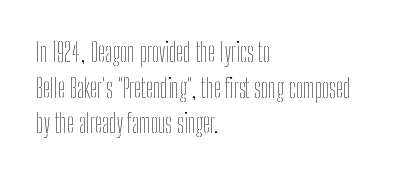
The image shows 26 px text type, upright; set left-aligned, normal line spacing (1.37x), normal letter spacing, not underlined.
